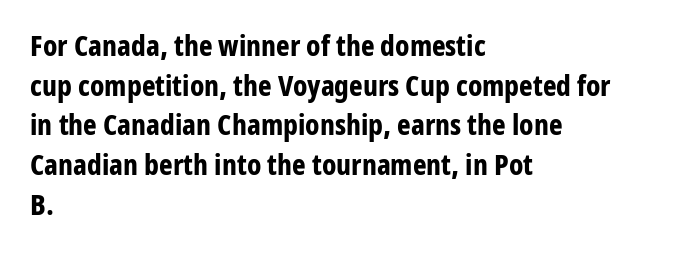
Q: Is the text bold? A: Yes.
Q: Is the text italic (slanted)? A: No, it is upright.
Q: Is the typeface a serif or a sans-serif typeface? A: Sans-serif.
Q: Is the text underlined? A: No.
Q: How is the paragraph aligned? A: Left-aligned.
Q: Is the spacing between letters normal or unusually wide? A: Normal.
Q: Is the spacing between lines tight, normal or loose? A: Normal.
Q: Width (condensed, normal, or wide)? A: Condensed.
Q: Stroke contrast? A: Low.
Q: x-height? A: Medium.
Q: Monospaced? A: No.
